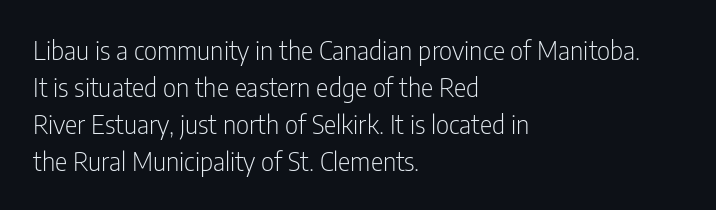
{"italic": "no", "bold": "no", "underline": "no", "align": "left", "line_spacing": "normal", "line_spacing_ratio": 1.42, "letter_spacing": "normal", "letter_spacing_em": 0.0, "glyph_px": 26}
